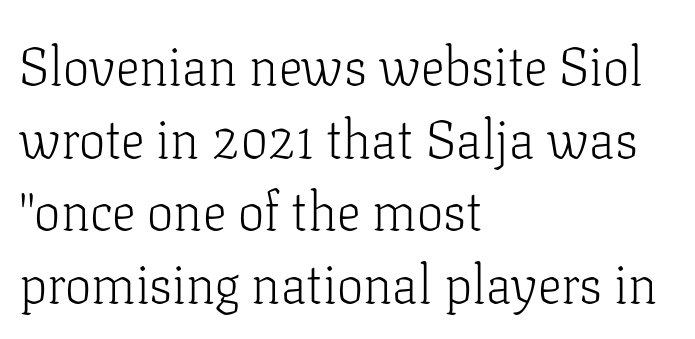
The image shows 53 px light serif type, upright; set left-aligned, normal line spacing (1.37x), normal letter spacing, not underlined; low stroke contrast and a medium x-height.
